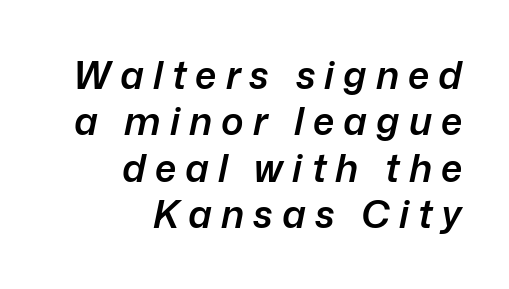
{"italic": "yes", "lean": "right", "slant_degrees": 12, "bold": "semi", "weight": "semibold", "width": "normal", "stroke_contrast": "low", "x_height": "medium", "monospaced": "no", "underline": "no", "align": "right", "line_spacing_ratio": 1.22, "letter_spacing": "wide", "letter_spacing_em": 0.24, "glyph_px": 38}
